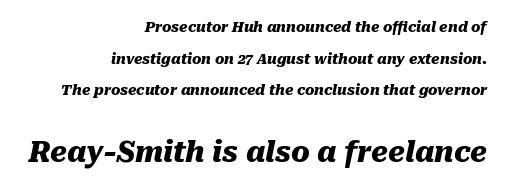
Q: Is the text bold? A: Yes.
Q: Is the text italic (slanted)? A: Yes, it leans right by about 10 degrees.
Q: Is the text underlined? A: No.
Q: How is the paragraph aligned? A: Right-aligned.
Q: Is the spacing between letters normal or unusually wide? A: Normal.
Q: Is the spacing between lines tight, normal or loose? A: Loose.
Q: Which block of text is set in a larger size, the first (top) or the second (bottom)? A: The second (bottom) one.
Q: Width (condensed, normal, or wide)? A: Normal.
Q: Stroke contrast? A: Medium.
Q: x-height? A: Medium.
Q: Monospaced? A: No.
